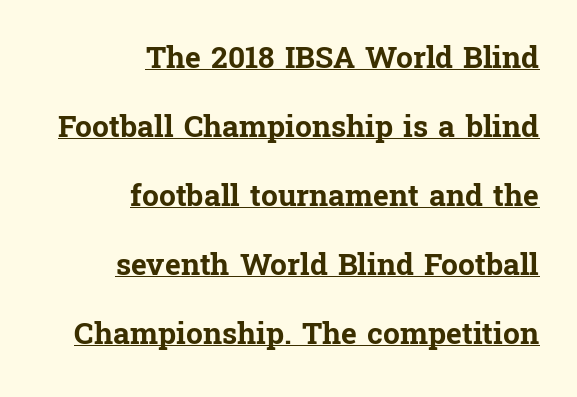
{"serif": "yes", "italic": "no", "bold": "yes", "weight": "bold", "width": "normal", "stroke_contrast": "low", "x_height": "medium", "monospaced": "no", "underline": "yes", "align": "right", "line_spacing": "loose", "line_spacing_ratio": 2.3, "letter_spacing": "normal", "letter_spacing_em": 0.0, "glyph_px": 30}
